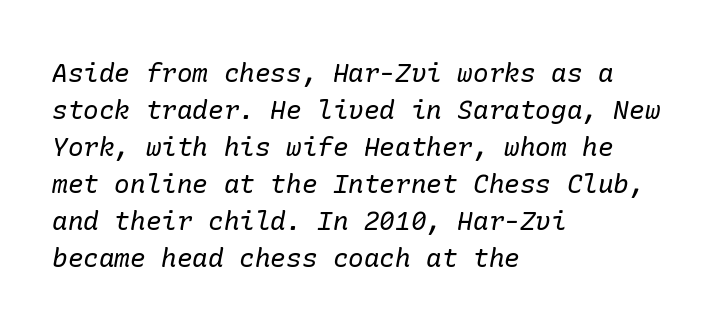
{"italic": "yes", "lean": "right", "slant_degrees": 10, "bold": "no", "underline": "no", "align": "left", "line_spacing": "normal", "line_spacing_ratio": 1.42, "letter_spacing": "normal", "letter_spacing_em": 0.0, "glyph_px": 26}
